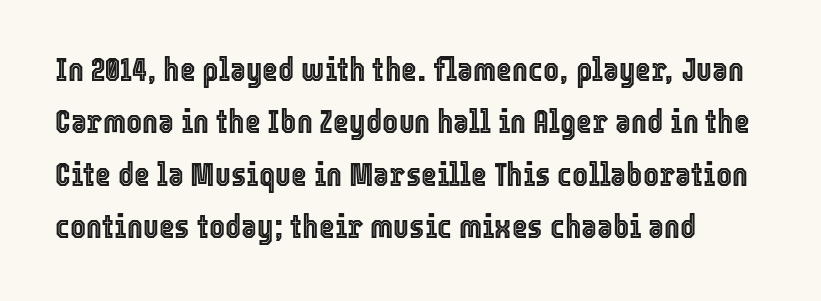
{"italic": "no", "width": "condensed", "x_height": "medium", "monospaced": "no", "underline": "no", "line_spacing": "normal", "line_spacing_ratio": 1.54, "letter_spacing": "normal", "letter_spacing_em": 0.0, "glyph_px": 34}
